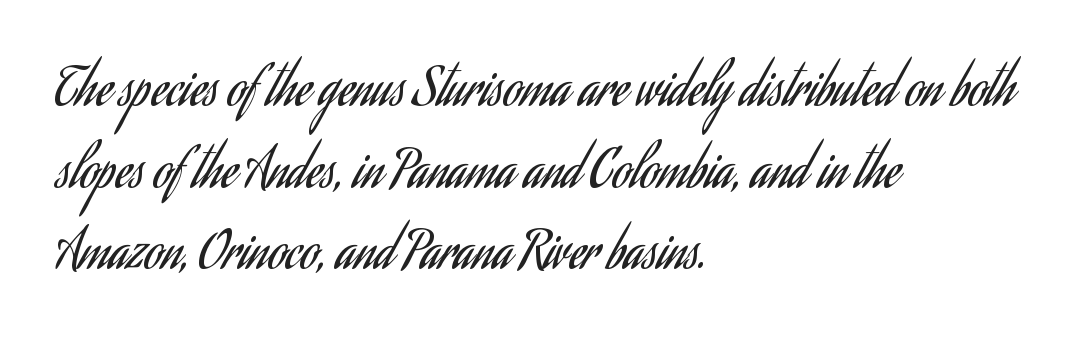
Q: Is the text bold? A: No.
Q: Is the text italic (slanted)? A: Yes.
Q: Is the typeface a serif or a sans-serif typeface? A: Sans-serif.
Q: Is the text underlined? A: No.
Q: How is the paragraph aligned? A: Left-aligned.
Q: Is the spacing between letters normal or unusually wide? A: Normal.
Q: Is the spacing between lines tight, normal or loose? A: Normal.
Q: Width (condensed, normal, or wide)? A: Condensed.
Q: Stroke contrast? A: Low.
Q: x-height? A: Small.
Q: Monospaced? A: No.
